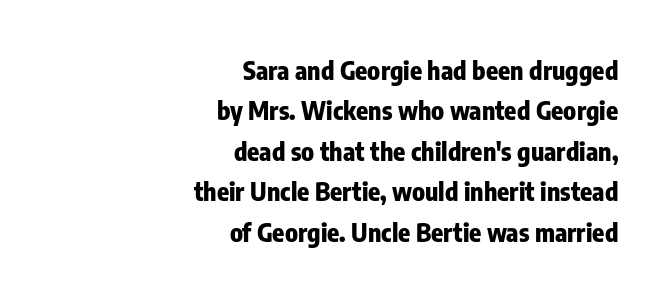
{"italic": "no", "bold": "yes", "underline": "no", "align": "right", "line_spacing": "normal", "line_spacing_ratio": 1.62, "letter_spacing": "normal", "letter_spacing_em": 0.0, "glyph_px": 25}
